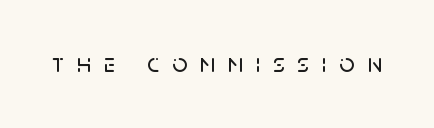
{"italic": "no", "underline": "no", "letter_spacing": "wide", "letter_spacing_em": 0.5, "glyph_px": 26}
